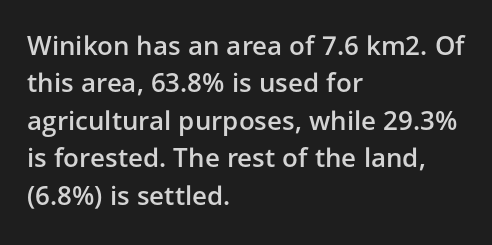
The image shows 26 px text type, upright; set left-aligned, normal line spacing (1.44x), normal letter spacing, not underlined.
